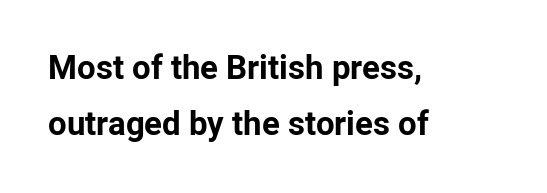
{"serif": "no", "italic": "no", "bold": "yes", "weight": "bold", "width": "normal", "stroke_contrast": "low", "x_height": "medium", "monospaced": "no", "underline": "no", "align": "left", "line_spacing_ratio": 1.71, "letter_spacing": "normal", "letter_spacing_em": 0.0, "glyph_px": 33}
